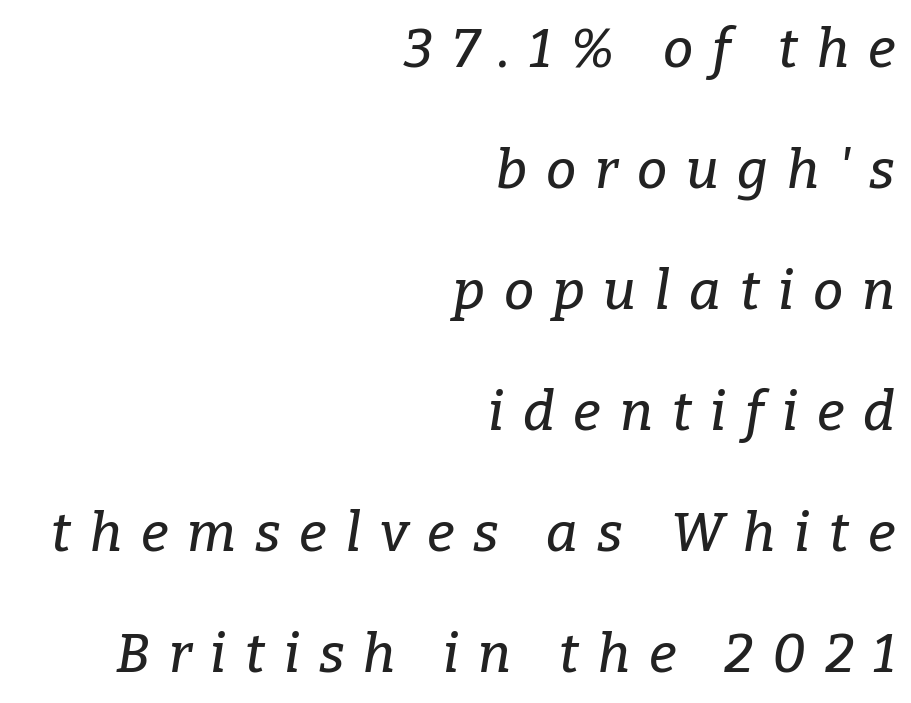
{"serif": "yes", "italic": "yes", "lean": "right", "slant_degrees": 9, "width": "normal", "stroke_contrast": "low", "x_height": "medium", "monospaced": "no", "underline": "no", "align": "right", "line_spacing": "loose", "line_spacing_ratio": 2.24, "letter_spacing": "wide", "letter_spacing_em": 0.35, "glyph_px": 54}
